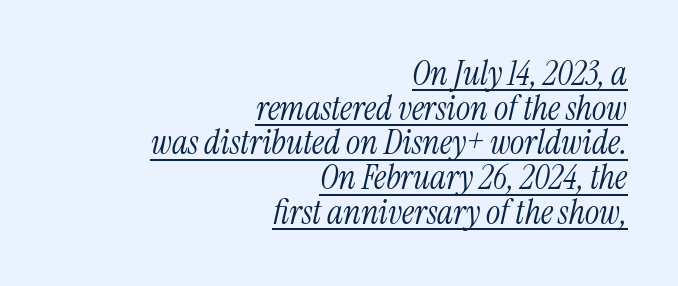
To sum up the face: it has serifs. Nobody touched the tracking dial on this one. Counters stay open thanks to moderate or lighter strokes. Is the type slanted? Yes — the strokes lean at a clear angle. The lines are quadded right.
